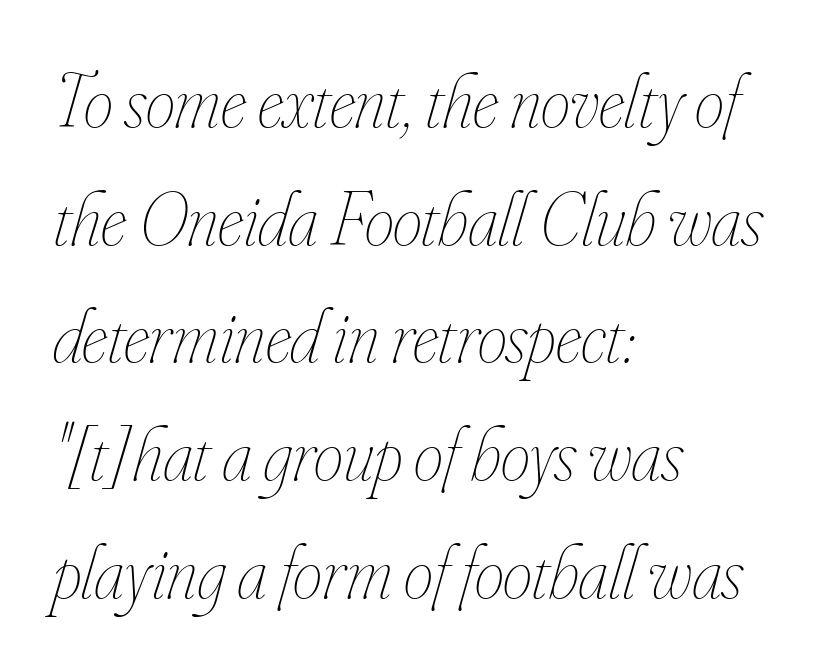
{"italic": "yes", "lean": "right", "slant_degrees": 16, "bold": "no", "weight": "thin", "width": "condensed", "stroke_contrast": "low", "x_height": "small", "monospaced": "no", "underline": "no", "align": "left", "line_spacing": "normal", "line_spacing_ratio": 1.57, "letter_spacing": "normal", "letter_spacing_em": 0.0, "glyph_px": 75}
